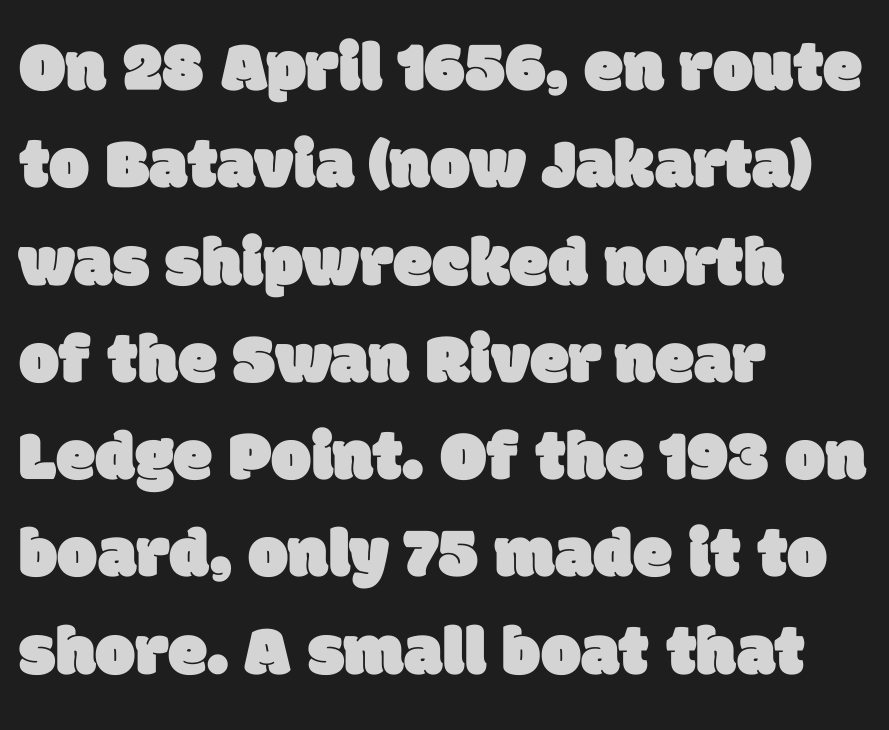
{"serif": "no", "width": "normal", "stroke_contrast": "low", "x_height": "large", "monospaced": "no", "underline": "no", "align": "left", "line_spacing": "normal", "line_spacing_ratio": 1.37, "letter_spacing": "normal", "letter_spacing_em": 0.0, "glyph_px": 71}
